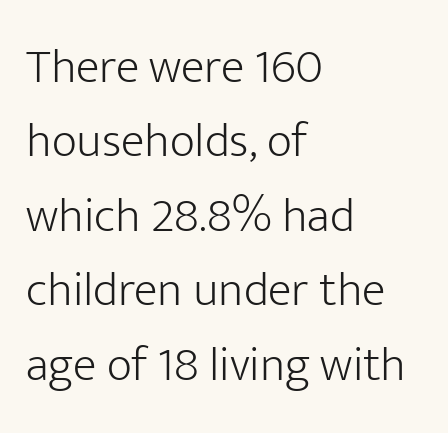
Q: Is the text bold? A: No.
Q: Is the text italic (slanted)? A: No, it is upright.
Q: Is the typeface a serif or a sans-serif typeface? A: Sans-serif.
Q: Is the text underlined? A: No.
Q: How is the paragraph aligned? A: Left-aligned.
Q: Is the spacing between letters normal or unusually wide? A: Normal.
Q: Is the spacing between lines tight, normal or loose? A: Normal.
Q: Width (condensed, normal, or wide)? A: Normal.
Q: Stroke contrast? A: Low.
Q: x-height? A: Medium.
Q: Monospaced? A: No.
